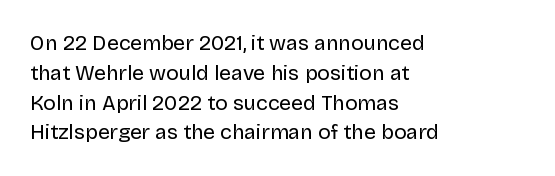
The image shows 21 px text type, upright; set left-aligned, normal line spacing (1.42x), normal letter spacing, not underlined.
